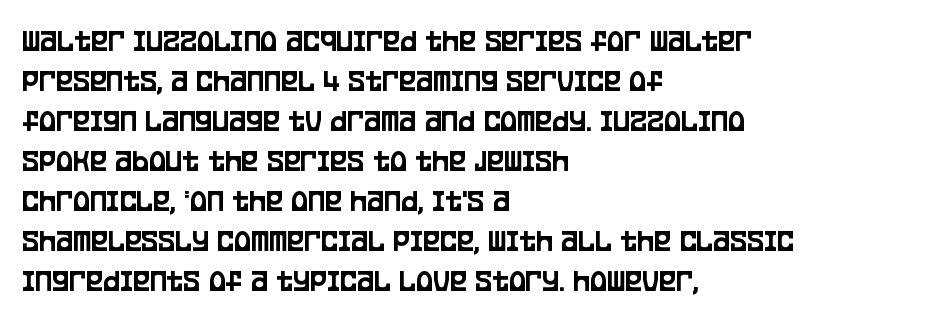
Compared with typical body copy, the letter spacing here is the same. The setting favours the left margin, as ordinary paragraphs usually do. Notice how descenders clear the ascenders below comfortably — that's standard leading. The lettering stays uniformly vertical, giving the passage a roman look. Has an underline been added? It has not. The glyphs in this specimen are sans serif.
